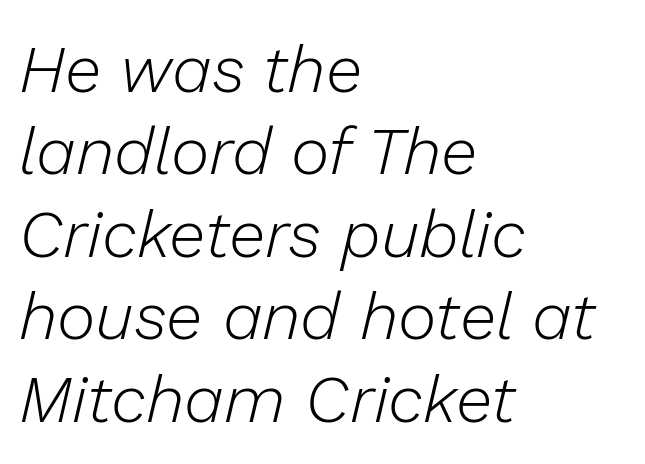
The face used here is rendered with its standard letterfit. Teacher's note: observe the even left margin — that is flush-left alignment. The axis of the letterforms is tilted away from vertical. The font sits on the lighter half of the weight spectrum, regular included.
